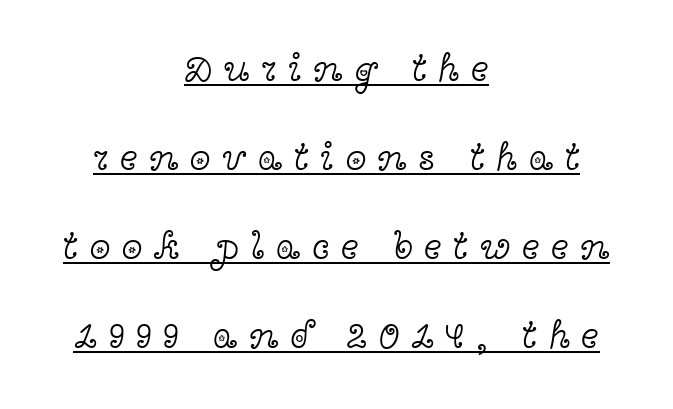
{"serif": "yes", "italic": "no", "bold": "no", "weight": "light", "width": "wide", "x_height": "medium", "monospaced": "no", "underline": "yes", "align": "center", "line_spacing": "loose", "line_spacing_ratio": 2.34, "letter_spacing": "wide", "letter_spacing_em": 0.3, "glyph_px": 38}
